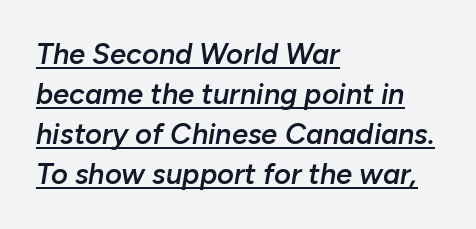
The image shows 29 px semibold type, italic (leaning right); set left-aligned, normal line spacing (1.38x), normal letter spacing, underlined; low stroke contrast and a medium x-height.
